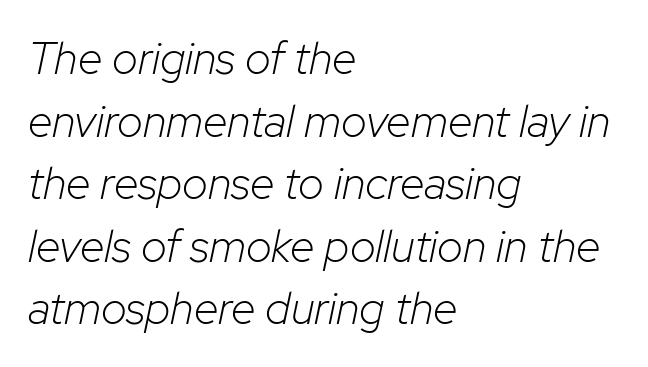
A typesetter would call this leading conventional body-copy spacing. This rendering features lettering with no underline. No heavy texture on the line: the type isn't bold. Notice how the stems are inclined rather than vertical — that's the hallmark of italics. Is the letter spacing exaggerated? No — it looks like the ordinary default.
